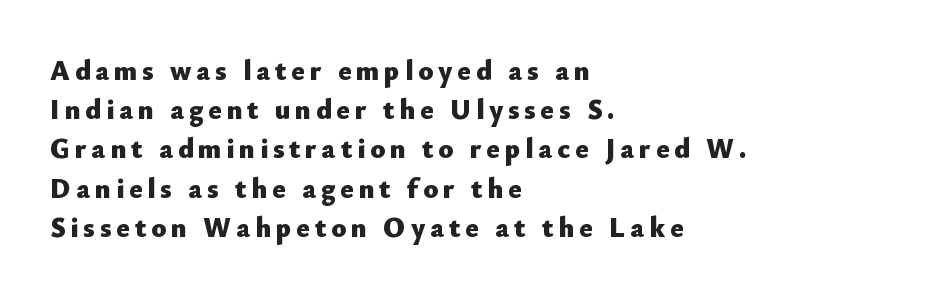
The image shows 28 px heavy sans-serif type, upright; set left-aligned, normal line spacing (1.4x), not underlined; low stroke contrast and a small x-height.
